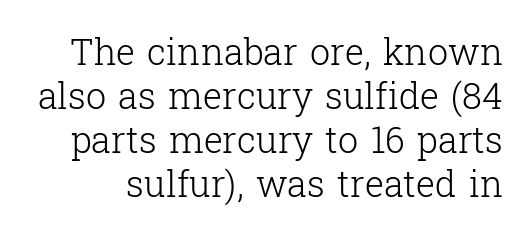
Q: Is the text bold? A: No.
Q: Is the text italic (slanted)? A: No, it is upright.
Q: Is the typeface a serif or a sans-serif typeface? A: Serif.
Q: Is the text underlined? A: No.
Q: Is the spacing between letters normal or unusually wide? A: Normal.
Q: Width (condensed, normal, or wide)? A: Normal.
Q: Stroke contrast? A: Low.
Q: x-height? A: Medium.
Q: Monospaced? A: No.
